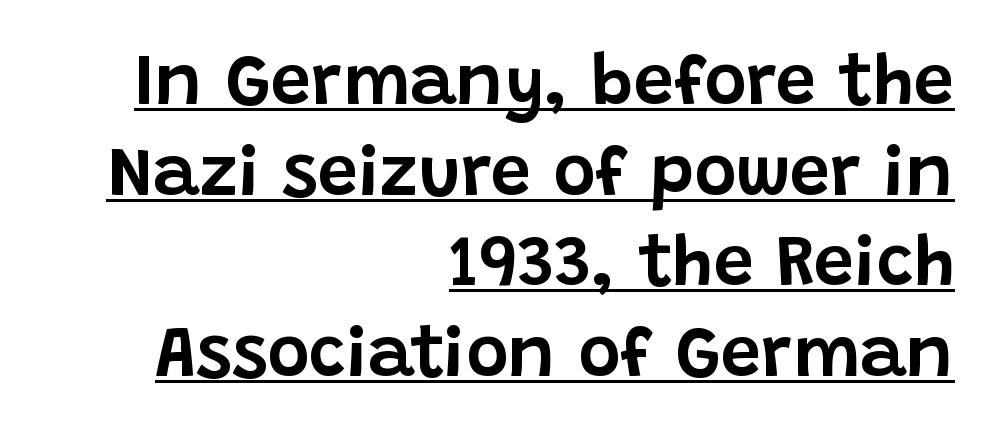
{"serif": "no", "italic": "no", "width": "normal", "stroke_contrast": "low", "x_height": "large", "monospaced": "no", "underline": "yes", "align": "right", "line_spacing": "normal", "line_spacing_ratio": 1.26, "letter_spacing": "normal", "letter_spacing_em": 0.0, "glyph_px": 72}
